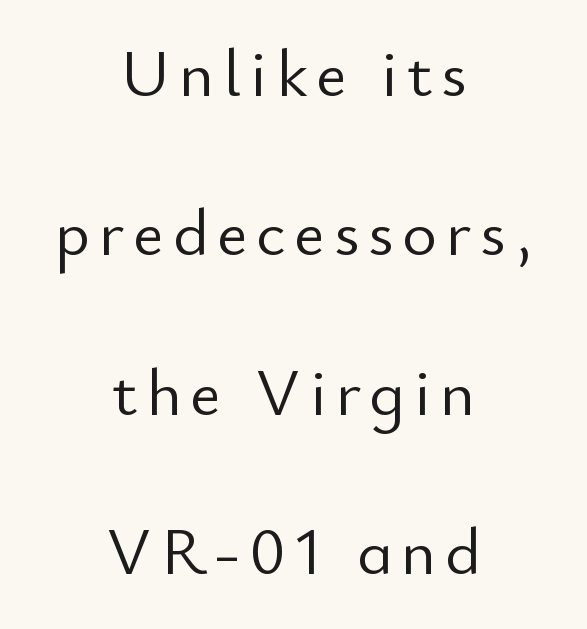
Q: Is the text bold? A: No.
Q: Is the text italic (slanted)? A: No, it is upright.
Q: Is the typeface a serif or a sans-serif typeface? A: Sans-serif.
Q: Is the text underlined? A: No.
Q: How is the paragraph aligned? A: Centered.
Q: Is the spacing between lines tight, normal or loose? A: Loose.
Q: Width (condensed, normal, or wide)? A: Normal.
Q: Stroke contrast? A: Low.
Q: x-height? A: Small.
Q: Monospaced? A: No.
